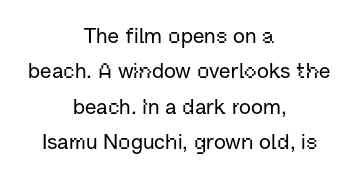
The image shows 21 px text type, upright; set centered, normal line spacing (1.69x), normal letter spacing, not underlined.
